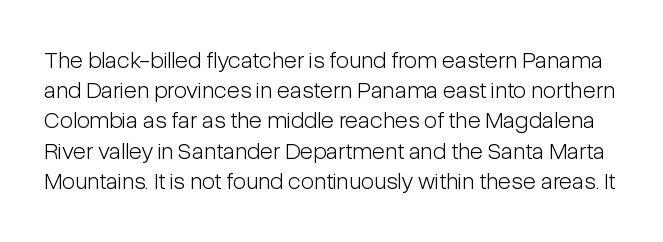
The image shows 24 px text type, upright; set normal line spacing (1.26x), normal letter spacing, not underlined.
